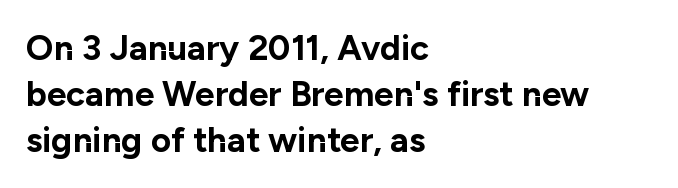
Q: Is the text bold? A: Yes.
Q: Is the text italic (slanted)? A: No, it is upright.
Q: Is the typeface a serif or a sans-serif typeface? A: Sans-serif.
Q: Is the text underlined? A: No.
Q: How is the paragraph aligned? A: Left-aligned.
Q: Is the spacing between letters normal or unusually wide? A: Normal.
Q: Is the spacing between lines tight, normal or loose? A: Normal.
Q: Width (condensed, normal, or wide)? A: Normal.
Q: Stroke contrast? A: Low.
Q: x-height? A: Medium.
Q: Monospaced? A: No.
